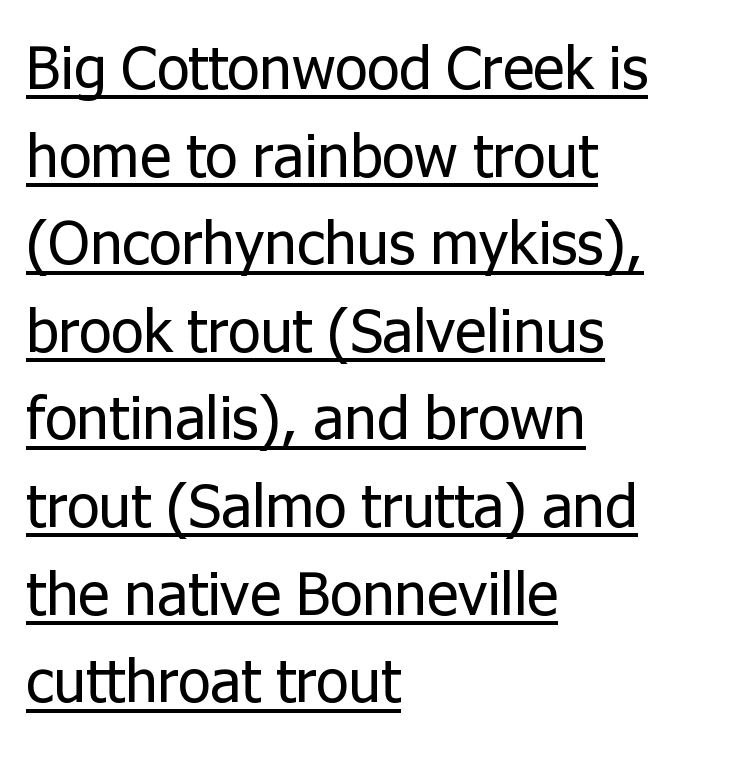
Q: Is the text bold? A: No.
Q: Is the text italic (slanted)? A: No, it is upright.
Q: Is the typeface a serif or a sans-serif typeface? A: Sans-serif.
Q: Is the text underlined? A: Yes.
Q: How is the paragraph aligned? A: Left-aligned.
Q: Is the spacing between letters normal or unusually wide? A: Normal.
Q: Is the spacing between lines tight, normal or loose? A: Normal.
Q: Width (condensed, normal, or wide)? A: Normal.
Q: Stroke contrast? A: Low.
Q: x-height? A: Medium.
Q: Monospaced? A: No.
